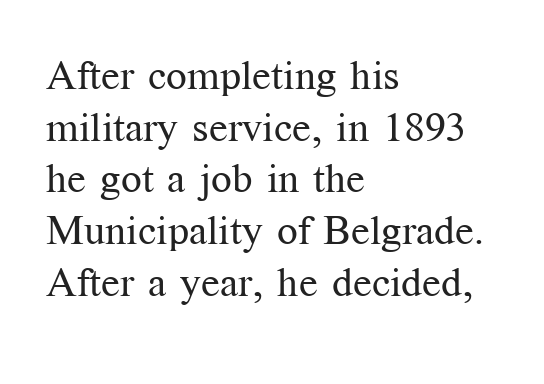
Q: Is the text bold? A: No.
Q: Is the text italic (slanted)? A: No, it is upright.
Q: Is the typeface a serif or a sans-serif typeface? A: Serif.
Q: Is the text underlined? A: No.
Q: How is the paragraph aligned? A: Left-aligned.
Q: Is the spacing between letters normal or unusually wide? A: Normal.
Q: Is the spacing between lines tight, normal or loose? A: Normal.
Q: Width (condensed, normal, or wide)? A: Normal.
Q: Stroke contrast? A: Medium.
Q: x-height? A: Medium.
Q: Monospaced? A: No.
